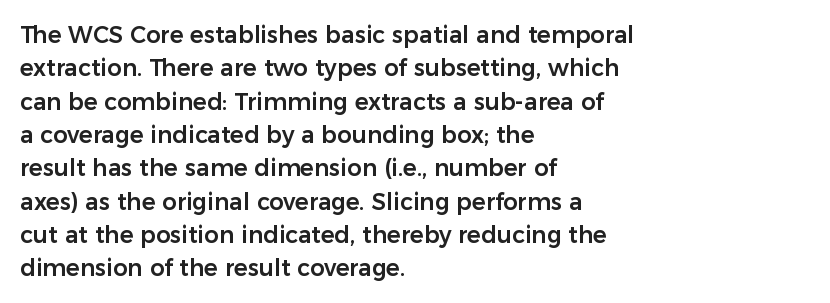
The image shows 23 px text type, upright; set left-aligned, normal line spacing (1.45x), normal letter spacing, not underlined.
